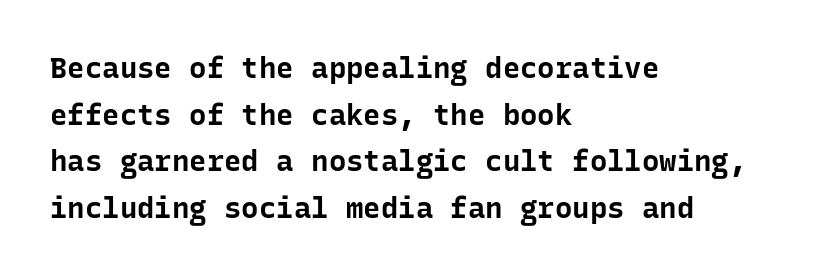
Q: Is the text bold? A: Yes.
Q: Is the text italic (slanted)? A: No, it is upright.
Q: Is the typeface a serif or a sans-serif typeface? A: Sans-serif.
Q: Is the text underlined? A: No.
Q: How is the paragraph aligned? A: Left-aligned.
Q: Is the spacing between letters normal or unusually wide? A: Normal.
Q: Is the spacing between lines tight, normal or loose? A: Normal.
Q: Width (condensed, normal, or wide)? A: Normal.
Q: Stroke contrast? A: Low.
Q: x-height? A: Medium.
Q: Monospaced? A: Yes.
